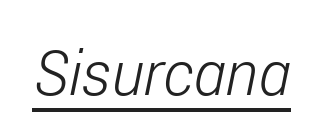
Spacing verdict: proportional, widths tailored to each character. Is this a heavy cut? Hardly; it is regular or lighter. Style check: oblique. Does a line run under the words? Yes, clearly. Glyph-to-glyph distance matches everyday printed text.
